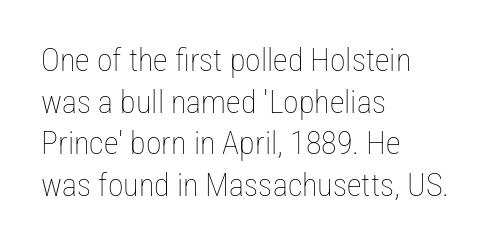
The image shows 32 px thin, condensed type, upright; set left-aligned, normal line spacing (1.3x), normal letter spacing, not underlined; low stroke contrast and a medium x-height.
